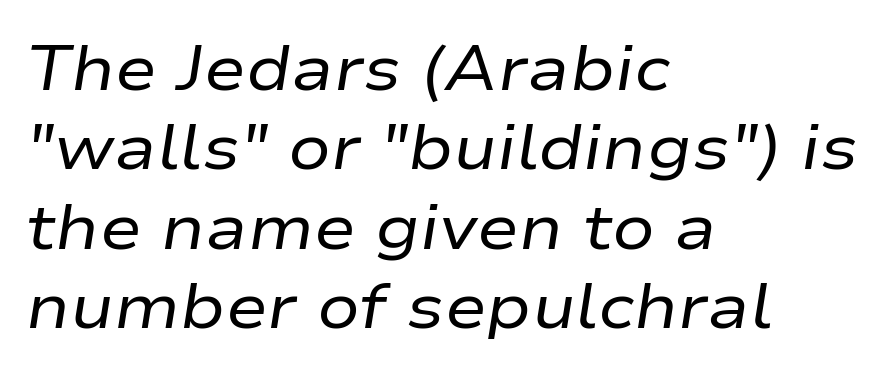
{"italic": "yes", "lean": "right", "slant_degrees": 9, "bold": "no", "weight": "regular", "width": "wide", "stroke_contrast": "low", "x_height": "medium", "monospaced": "no", "underline": "no", "align": "left", "line_spacing": "normal", "line_spacing_ratio": 1.26, "letter_spacing": "normal", "letter_spacing_em": 0.0, "glyph_px": 63}
